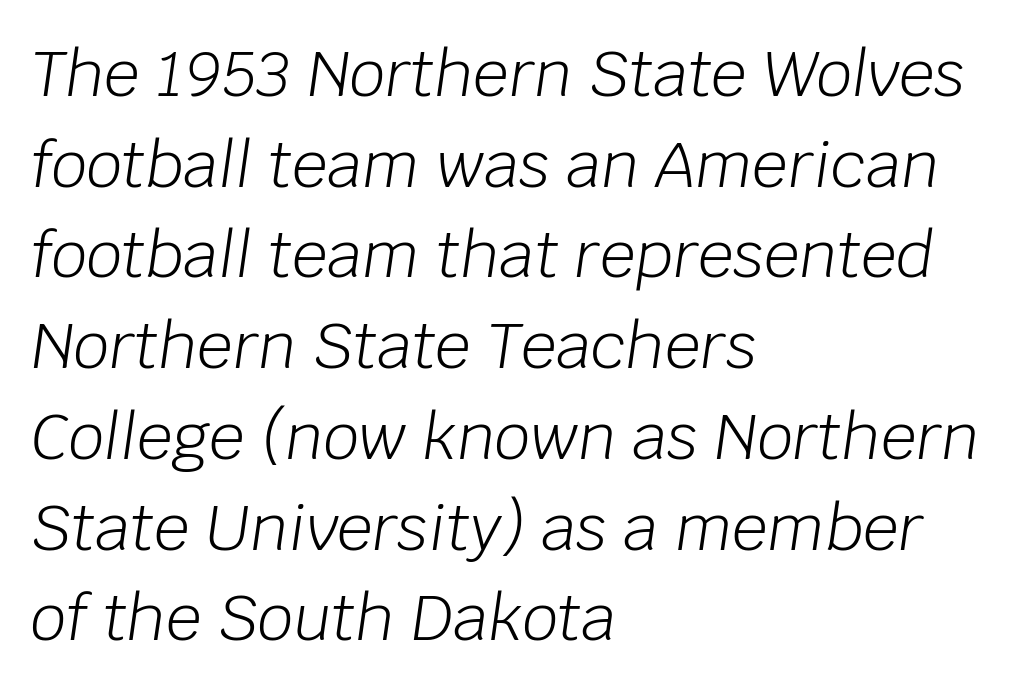
Q: Is the text bold? A: No.
Q: Is the text italic (slanted)? A: Yes, it leans right by about 8 degrees.
Q: Is the text underlined? A: No.
Q: How is the paragraph aligned? A: Left-aligned.
Q: Is the spacing between letters normal or unusually wide? A: Normal.
Q: Is the spacing between lines tight, normal or loose? A: Normal.
Q: Width (condensed, normal, or wide)? A: Normal.
Q: Stroke contrast? A: Low.
Q: x-height? A: Large.
Q: Monospaced? A: No.
